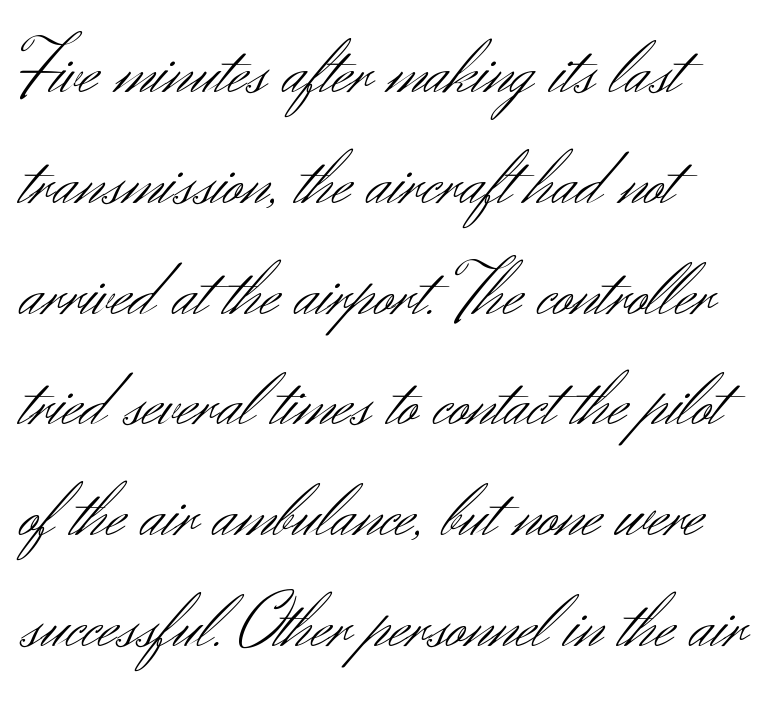
The image shows 78 px light sans-serif type; set left-aligned, normal line spacing (1.42x), normal letter spacing, not underlined; medium stroke contrast and a small x-height.
